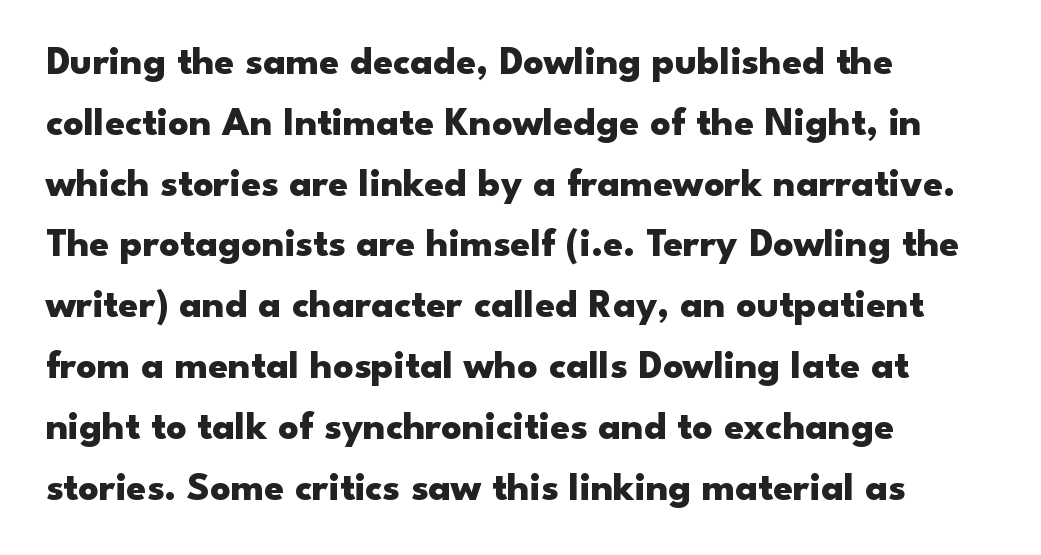
Q: Is the text bold? A: Yes.
Q: Is the text italic (slanted)? A: No, it is upright.
Q: Is the typeface a serif or a sans-serif typeface? A: Sans-serif.
Q: Is the text underlined? A: No.
Q: How is the paragraph aligned? A: Left-aligned.
Q: Is the spacing between letters normal or unusually wide? A: Normal.
Q: Is the spacing between lines tight, normal or loose? A: Normal.
Q: Width (condensed, normal, or wide)? A: Wide.
Q: Stroke contrast? A: Low.
Q: x-height? A: Small.
Q: Monospaced? A: No.
